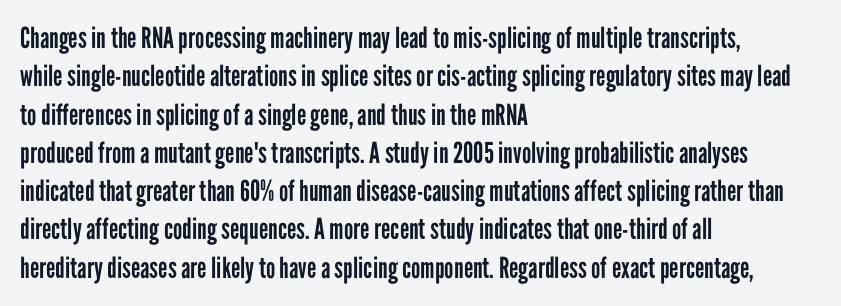
The image shows 29 px regular-weight, condensed sans-serif type, upright; set left-aligned, normal line spacing (1.32x), normal letter spacing, not underlined; low stroke contrast and a medium x-height.
